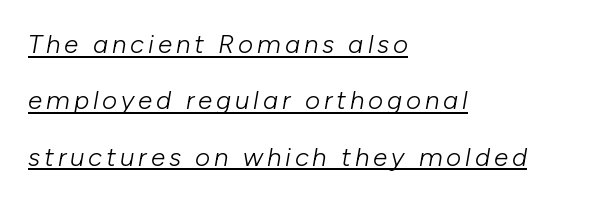
Horizontally, the lines are justified to the leading edge only. Has an underline been added? It has. If you measured baseline to baseline, you'd find a long distance. Weight class: somewhere from thin through regular. Looking at the ascenders, they clearly lean.
